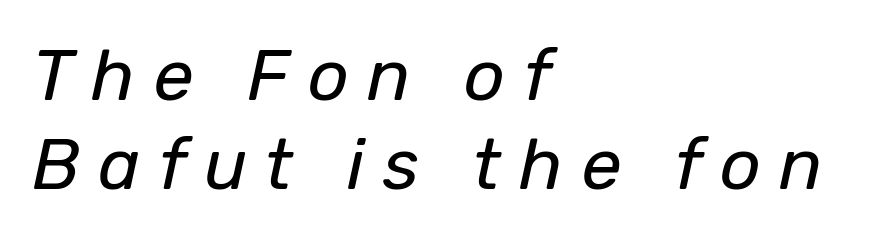
Q: Is the text bold? A: No.
Q: Is the text italic (slanted)? A: Yes, it leans right by about 12 degrees.
Q: Is the text underlined? A: No.
Q: How is the paragraph aligned? A: Left-aligned.
Q: Is the spacing between letters normal or unusually wide? A: Unusually wide.
Q: Width (condensed, normal, or wide)? A: Normal.
Q: Stroke contrast? A: Low.
Q: x-height? A: Medium.
Q: Monospaced? A: No.
